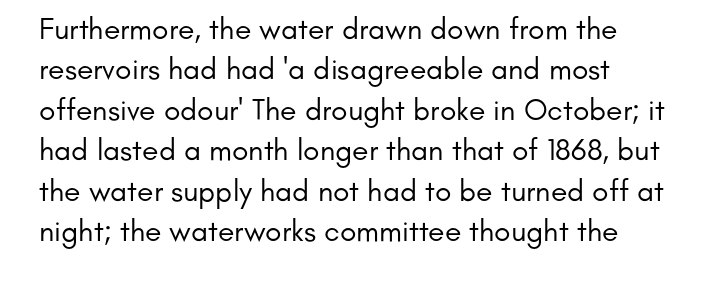
Q: Is the text bold? A: No.
Q: Is the text italic (slanted)? A: No, it is upright.
Q: Is the typeface a serif or a sans-serif typeface? A: Sans-serif.
Q: Is the text underlined? A: No.
Q: Is the spacing between letters normal or unusually wide? A: Normal.
Q: Is the spacing between lines tight, normal or loose? A: Normal.
Q: Width (condensed, normal, or wide)? A: Normal.
Q: Stroke contrast? A: Low.
Q: x-height? A: Small.
Q: Monospaced? A: No.
